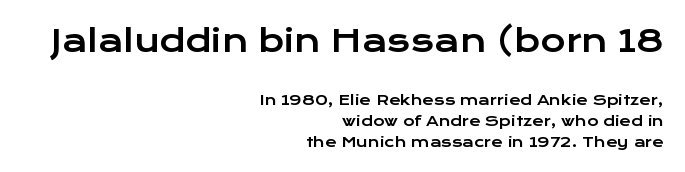
Serif or sans? Sans — the stroke terminals are bare. Alignment: flush right. Quick note: interline space is typical. Looks like regular typesetting: each glyph gets only the width it needs.
